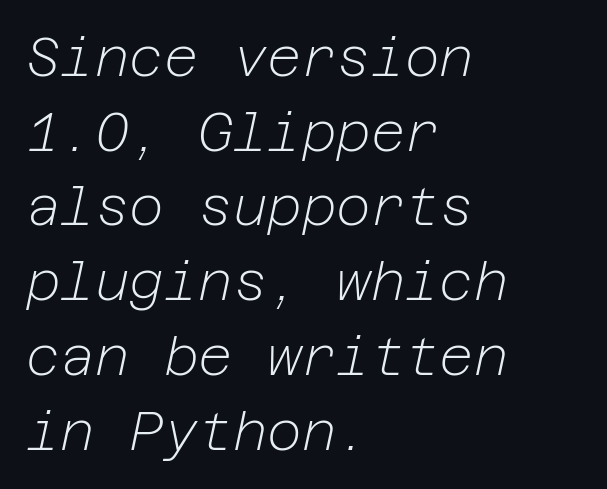
The image shows 53 px light type, italic (leaning right); set left-aligned, normal line spacing (1.41x), normal letter spacing, not underlined; low stroke contrast and a medium x-height.
